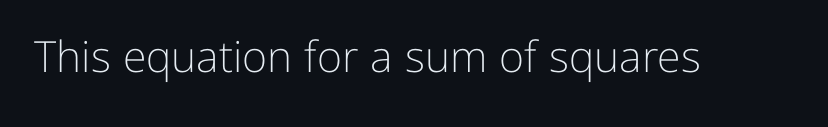
The image shows 43 px light sans-serif type, upright; set normal letter spacing, not underlined; low stroke contrast and a medium x-height.
